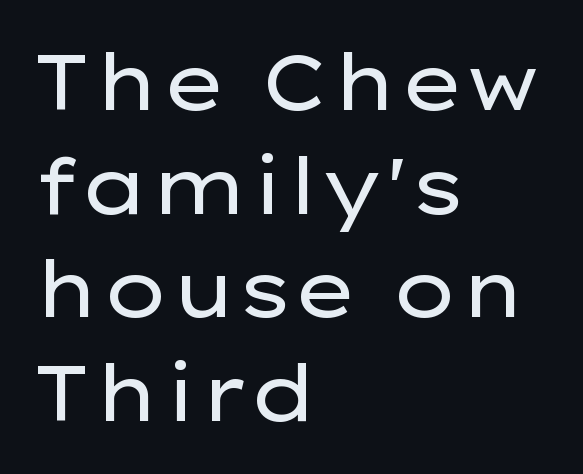
The image shows 78 px regular-weight, wide sans-serif type, upright; set left-aligned, normal line spacing (1.33x), normal letter spacing, not underlined; low stroke contrast and a medium x-height.
